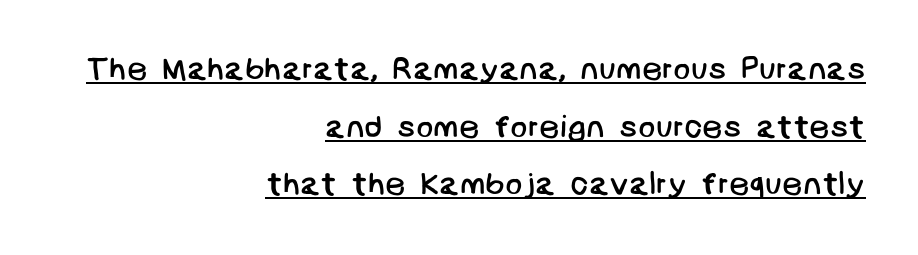
This is underlined copy, the kind a proofreader might mark for attention. The letters look calm and open, with moderate or lighter stems. Short and long lines alike share a common ending point at right. The letters sit at their default tracking, neither squeezed nor spread. Nothing sits at the stroke ends, so this counts as sans-serif.
